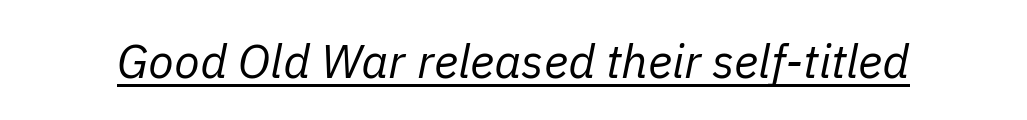
{"italic": "yes", "lean": "right", "slant_degrees": 11, "bold": "no", "weight": "regular", "width": "normal", "stroke_contrast": "low", "x_height": "medium", "monospaced": "no", "underline": "yes", "letter_spacing": "normal", "letter_spacing_em": 0.0, "glyph_px": 47}
